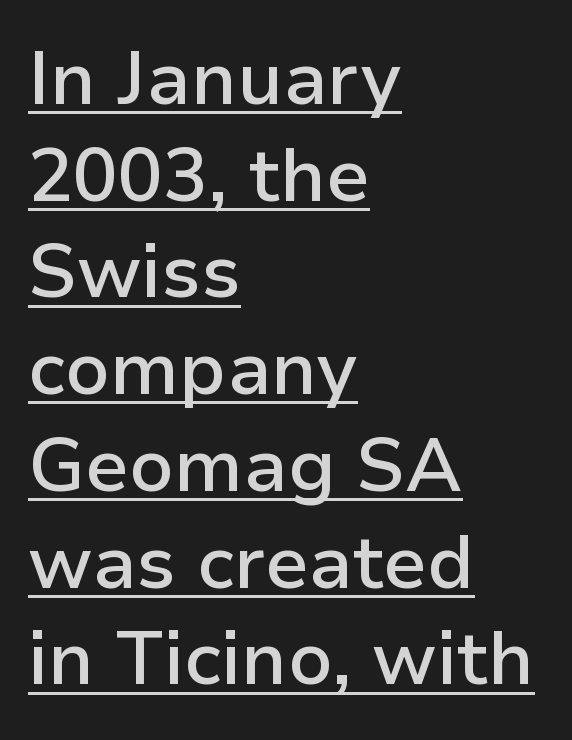
The image shows 75 px semibold sans-serif type, upright; set left-aligned, normal line spacing (1.29x), normal letter spacing, underlined; low stroke contrast and a medium x-height.
